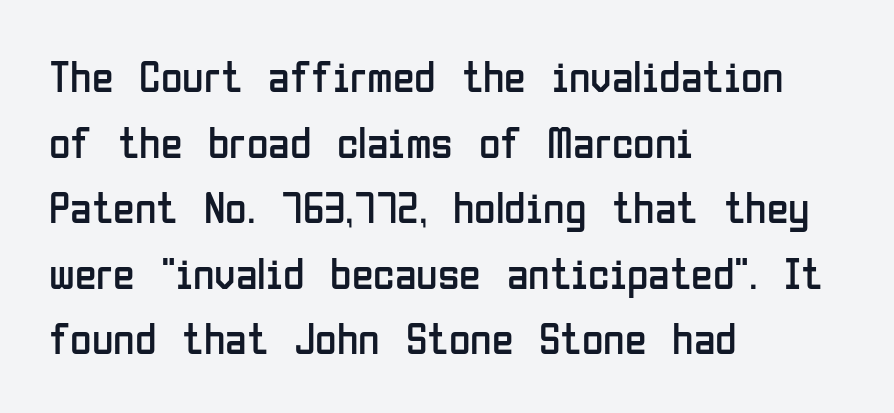
The gaps between neighbouring characters are ordinary and unremarkable. The rendering anchors every line to the left-hand side. Regarding serifs, this sample does without them. The passage shown is typed in a proportional face where columns would drift.
